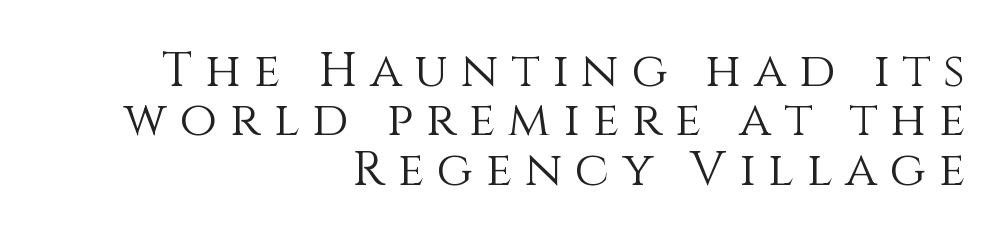
{"italic": "no", "bold": "no", "weight": "light", "width": "normal", "stroke_contrast": "medium", "x_height": "large", "monospaced": "no", "underline": "no", "align": "right", "line_spacing": "tight", "line_spacing_ratio": 1.03, "letter_spacing": "wide", "letter_spacing_em": 0.27, "glyph_px": 48}
